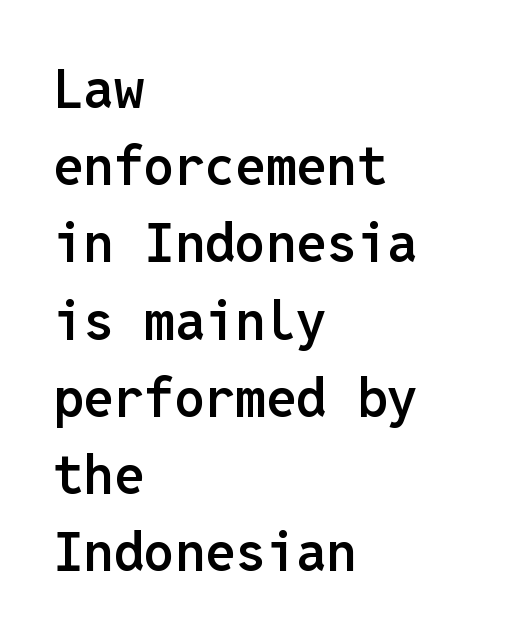
Quick note: not italic, upright. You can tell from the bare stems that sans-serif type was used. The letters are semibold — heavier than regular but short of a full bold. Every character here occupies the same horizontal width, giving the sample a typewriter-like rhythm.
